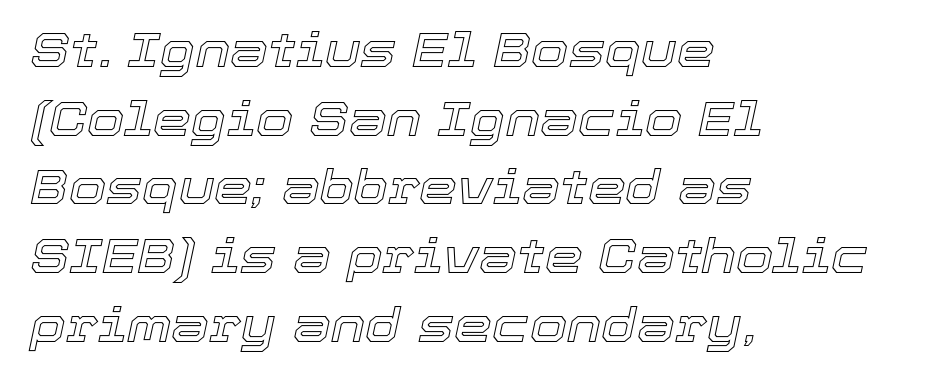
{"italic": "yes", "lean": "right", "slant_degrees": 12, "width": "normal", "x_height": "medium", "monospaced": "no", "underline": "no", "align": "left", "line_spacing": "normal", "line_spacing_ratio": 1.43, "letter_spacing": "normal", "letter_spacing_em": 0.0, "glyph_px": 48}
